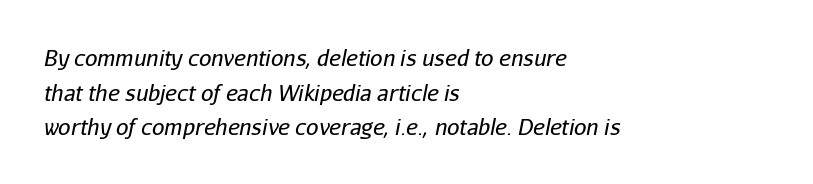
Heft: none added — not bold. The leading is moderate, giving the passage an even texture. Caption: multi-line text, flush left, ragged right. Only glyphs here, with clear space below each row. Between one letter and the next there's only the usual sliver of space.
